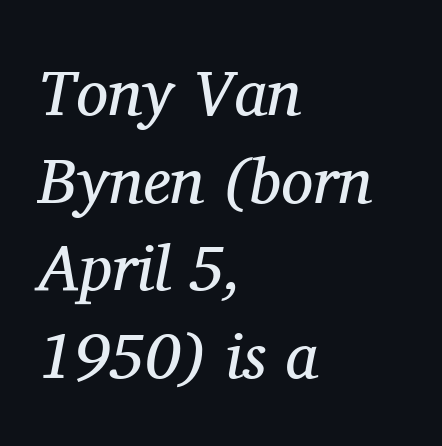
{"serif": "yes", "italic": "yes", "lean": "right", "slant_degrees": 11, "bold": "no", "weight": "regular", "width": "normal", "stroke_contrast": "medium", "x_height": "medium", "monospaced": "no", "underline": "no", "align": "left", "line_spacing": "normal", "line_spacing_ratio": 1.37, "letter_spacing": "normal", "letter_spacing_em": 0.0, "glyph_px": 64}
